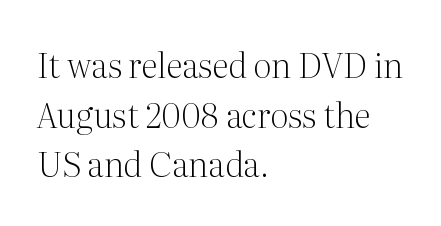
The image shows 34 px light serif type, upright; set left-aligned, normal line spacing (1.46x), normal letter spacing, not underlined; medium stroke contrast and a medium x-height.
